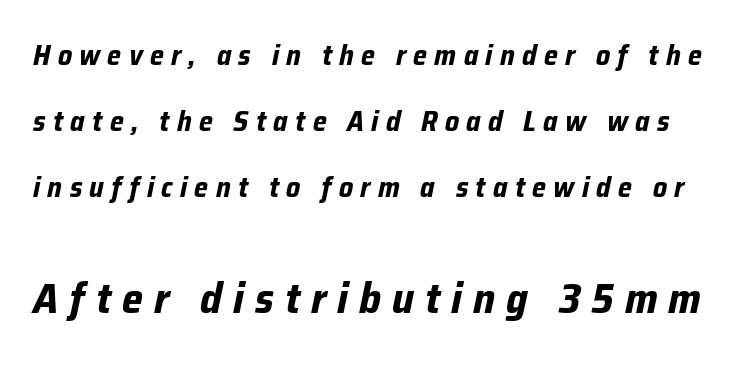
The image shows 42 px bold type, italic (leaning right); set loose line spacing (2.36x), unusually wide letter spacing (+0.26 em), not underlined; the second (bottom) block is 1.5x larger; low stroke contrast and a medium x-height.
